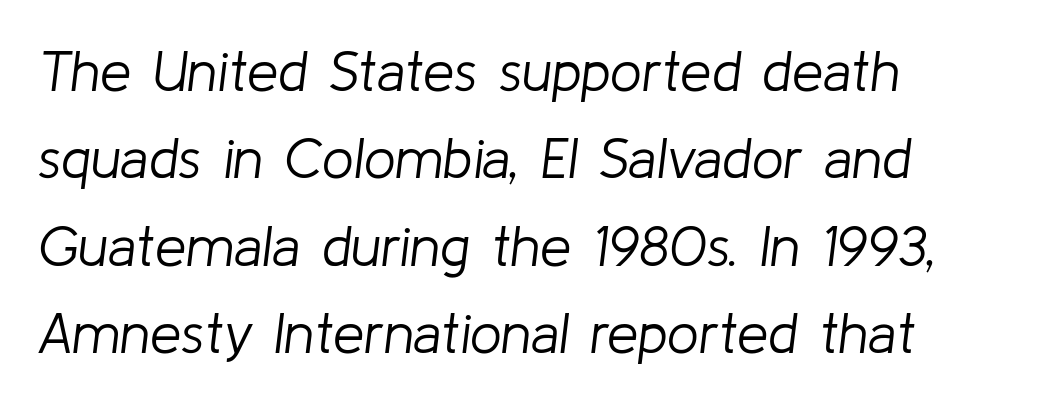
The image shows 56 px light type, italic (leaning right); set left-aligned, normal line spacing (1.56x), normal letter spacing, not underlined; low stroke contrast and a medium x-height.
